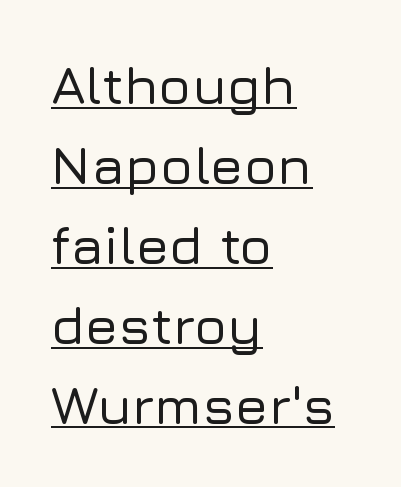
The letterforms sit shoulder to shoulder at normal distance. The letters advance in unequal steps, a hallmark of proportional type. Vertical strokes here are truly vertical. Descenders here cross a horizontal rule under the line. Typeset ragged right — the left edge is the straight one. Vertical spacing — default.
